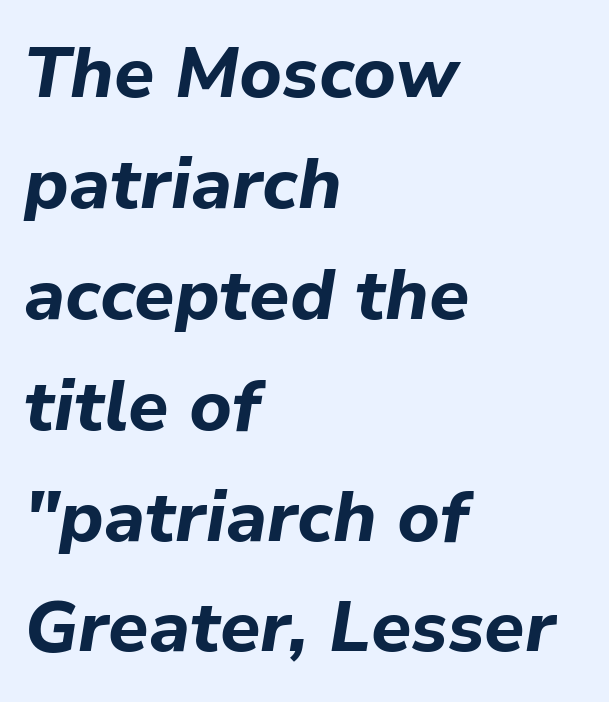
Rows of type keep a routine distance in the vertical direction. No extra tracking has been applied to these lines. The setting favours the left margin, as ordinary paragraphs usually do. Anything drawn beneath the words? Only blank space.
